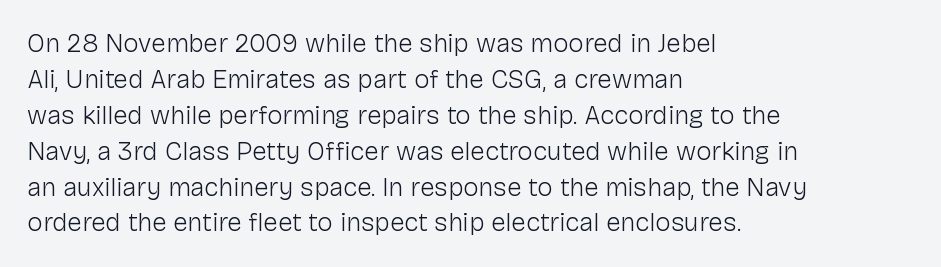
The characters are drawn with everyday or finer stroke widths. Line beginnings align vertically; line endings do not. Rule under the text: the space is simply empty. Words appear dense and cohesive because spacing is normal. Whoever set this chose a conventional vertical rhythm. Rendered with straight, roman letterforms.
